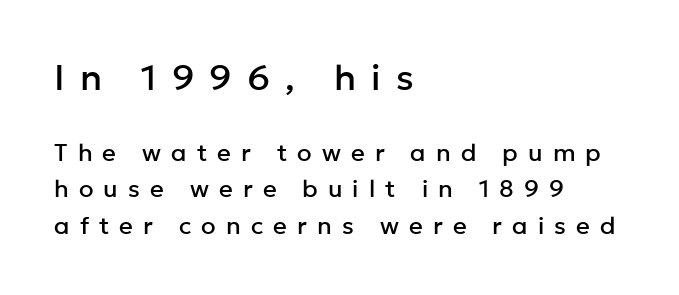
{"serif": "no", "italic": "no", "width": "normal", "stroke_contrast": "low", "x_height": "medium", "monospaced": "no", "underline": "no", "align": "left", "line_spacing": "normal", "line_spacing_ratio": 1.51, "letter_spacing": "wide", "letter_spacing_em": 0.42, "larger_block": "first", "size_ratio": 1.5, "glyph_px": 36}
